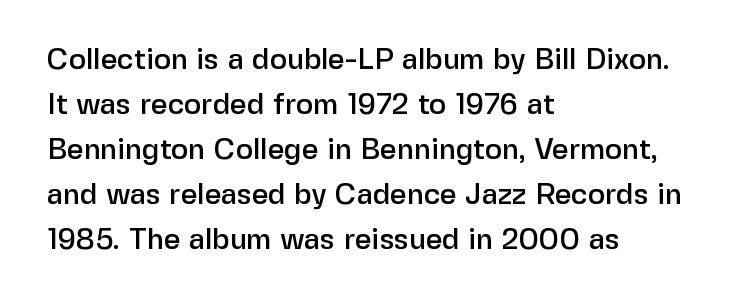
{"serif": "no", "italic": "no", "width": "normal", "stroke_contrast": "low", "x_height": "medium", "monospaced": "no", "underline": "no", "align": "left", "line_spacing": "normal", "line_spacing_ratio": 1.55, "letter_spacing": "normal", "letter_spacing_em": 0.0, "glyph_px": 29}
